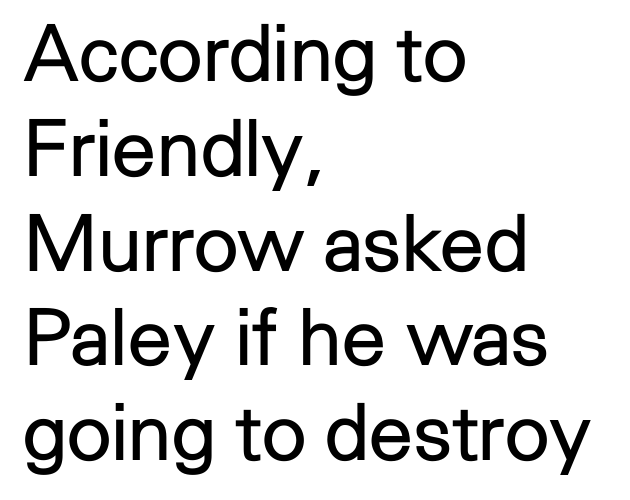
Q: Is the text bold? A: No.
Q: Is the text italic (slanted)? A: No, it is upright.
Q: Is the typeface a serif or a sans-serif typeface? A: Sans-serif.
Q: Is the text underlined? A: No.
Q: How is the paragraph aligned? A: Left-aligned.
Q: Is the spacing between letters normal or unusually wide? A: Normal.
Q: Width (condensed, normal, or wide)? A: Normal.
Q: Stroke contrast? A: Low.
Q: x-height? A: Medium.
Q: Monospaced? A: No.
